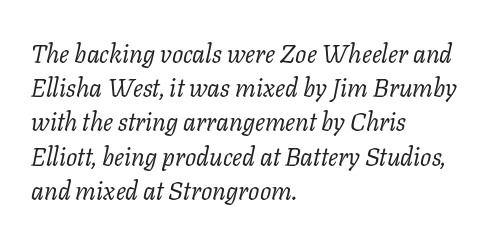
Q: Is the text bold? A: No.
Q: Is the text italic (slanted)? A: Yes, it leans right by about 11 degrees.
Q: Is the text underlined? A: No.
Q: How is the paragraph aligned? A: Left-aligned.
Q: Is the spacing between letters normal or unusually wide? A: Normal.
Q: Is the spacing between lines tight, normal or loose? A: Normal.
